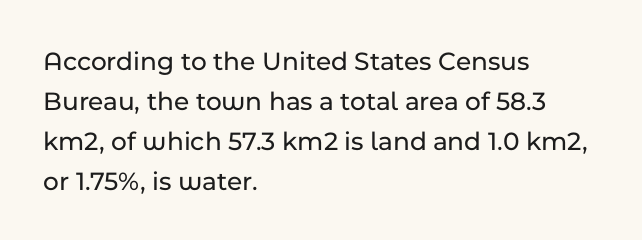
{"italic": "no", "underline": "no", "align": "left", "line_spacing": "normal", "line_spacing_ratio": 1.48, "letter_spacing": "normal", "letter_spacing_em": 0.0, "glyph_px": 27}
